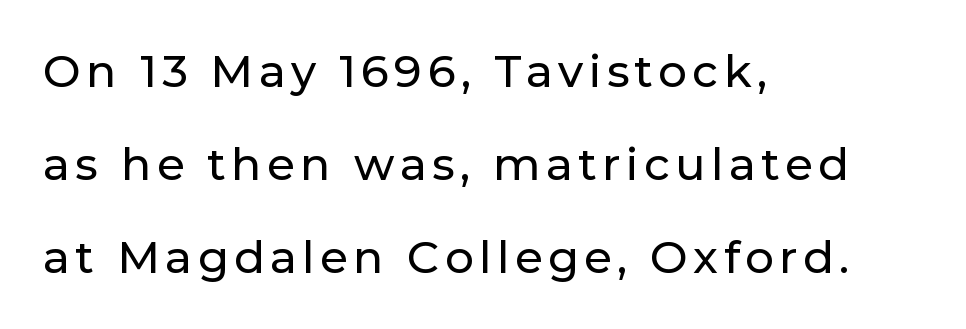
The image shows 45 px sans-serif type, upright; set left-aligned, loose line spacing (2.07x), not underlined; low stroke contrast and a medium x-height.
